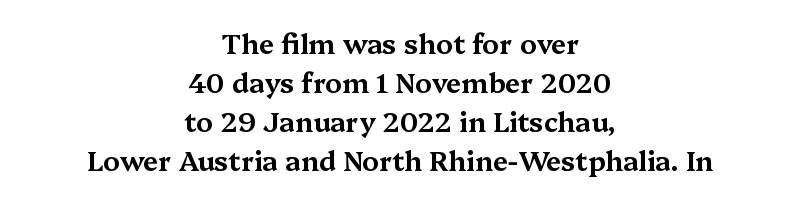
Q: Is the text italic (slanted)? A: No, it is upright.
Q: Is the text underlined? A: No.
Q: How is the paragraph aligned? A: Centered.
Q: Is the spacing between letters normal or unusually wide? A: Normal.
Q: Is the spacing between lines tight, normal or loose? A: Normal.
